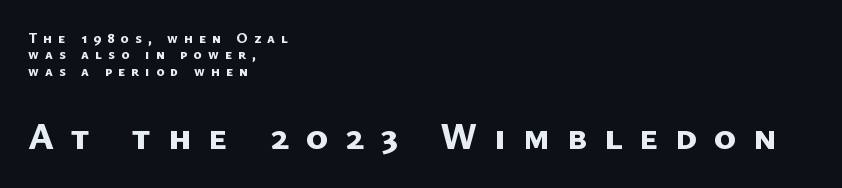
Q: Is the text bold? A: Yes.
Q: Is the typeface a serif or a sans-serif typeface? A: Sans-serif.
Q: Is the text underlined? A: No.
Q: How is the paragraph aligned? A: Left-aligned.
Q: Is the spacing between letters normal or unusually wide? A: Unusually wide.
Q: Which block of text is set in a larger size, the first (top) or the second (bottom)? A: The second (bottom) one.
Q: Width (condensed, normal, or wide)? A: Normal.
Q: Stroke contrast? A: Low.
Q: x-height? A: Medium.
Q: Monospaced? A: No.
